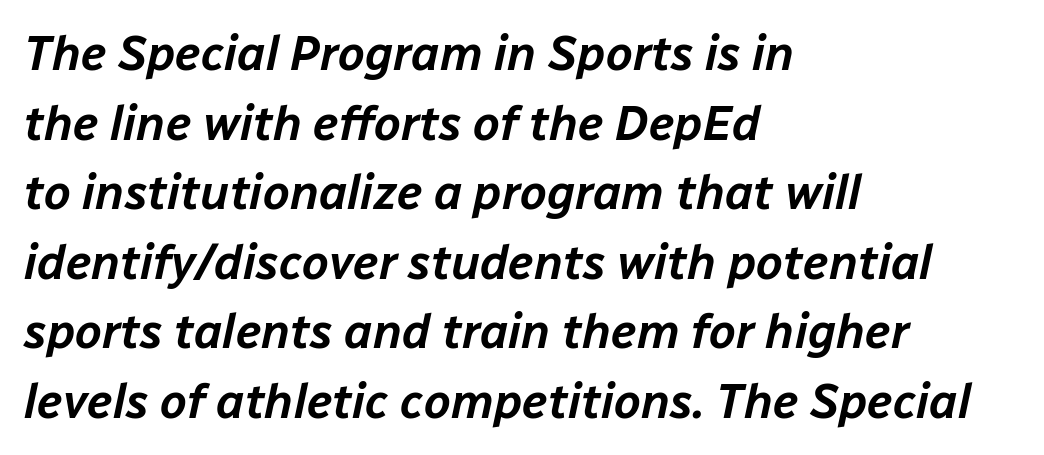
The image shows 48 px text type, italic (leaning right); set left-aligned, normal line spacing (1.45x), normal letter spacing, not underlined; low stroke contrast and a medium x-height.
